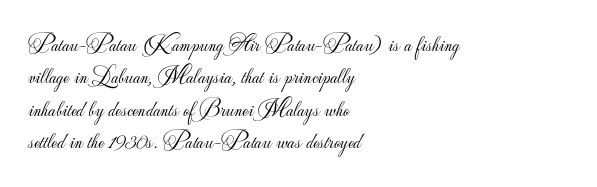
The tracking reads as untouched default to a designer's eye. Layout note: lines flush left. Students, observe: this is what conventionally led text looks like. Underline: absent.
